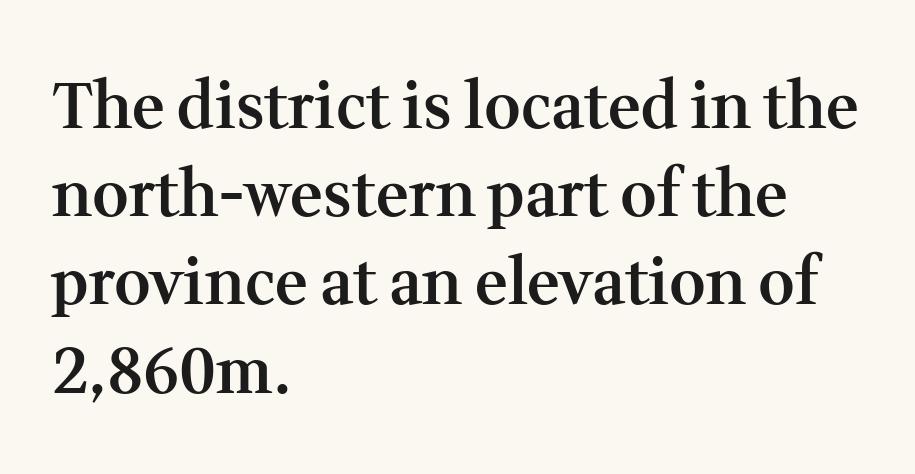
{"serif": "yes", "italic": "no", "bold": "semi", "weight": "semibold", "width": "normal", "stroke_contrast": "medium", "x_height": "medium", "monospaced": "no", "underline": "no", "align": "left", "line_spacing": "normal", "line_spacing_ratio": 1.4, "letter_spacing": "normal", "letter_spacing_em": 0.0, "glyph_px": 63}
